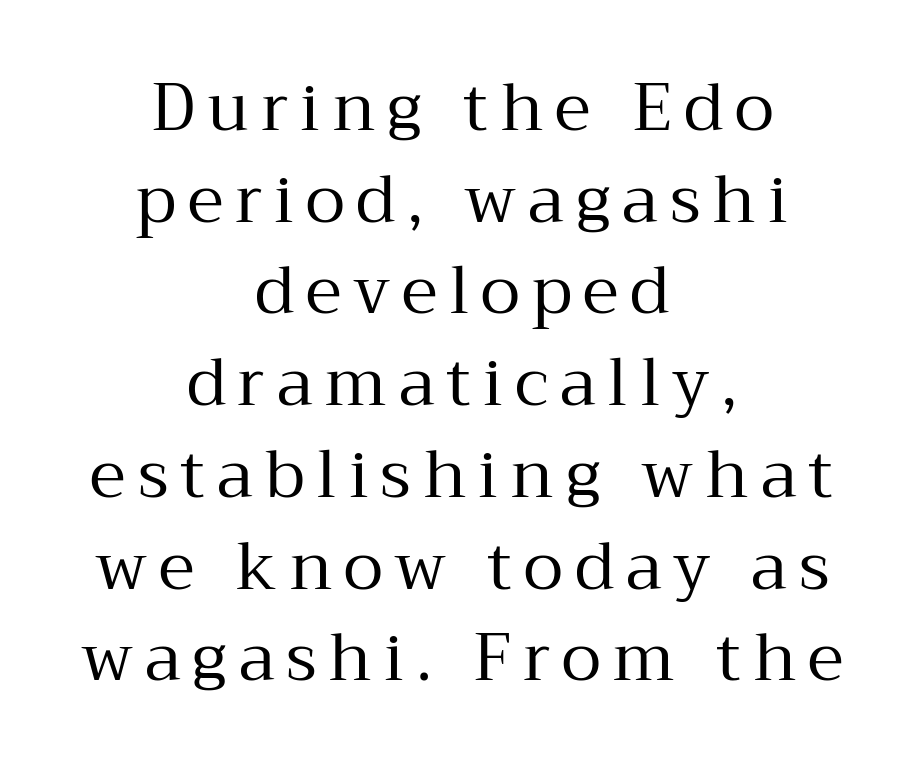
A typesetter would mark this as roman, not italic. Heaviness? Minimal to ordinary, like unemphasized prose. The letters advance in unequal steps, a hallmark of proportional type. Typographically, this falls in the serif category.
